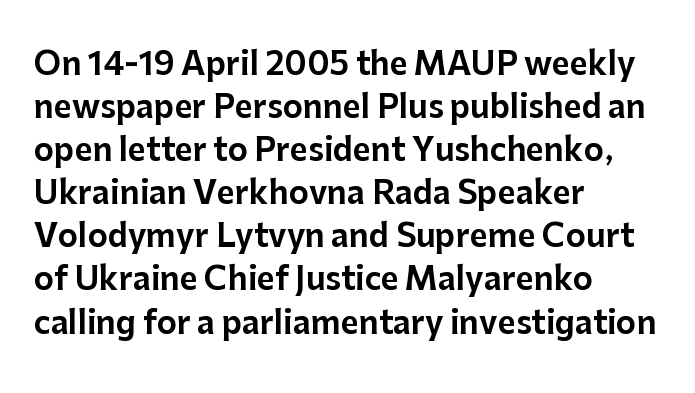
Is this a fixed-width face? No — the glyphs have proportional, varying widths. If you drew a line through each stem, it would be perfectly vertical. In terms of letterspacing, this is plain default setting. These lines are set flush left with a ragged right edge. Descender tails drop into unmarked territory.
